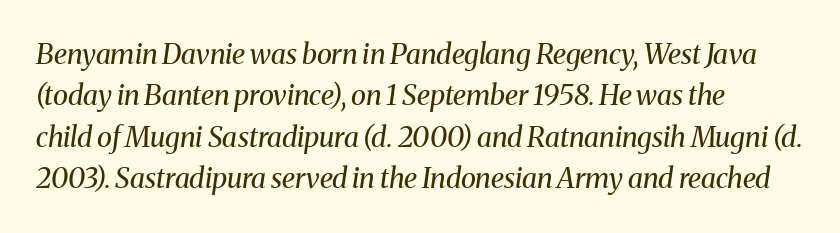
Each line starts at the same left margin while the right side varies. This sample uses an oblique cut, with every glyph tilted off the vertical. You can tell from the footed stems that serif type was used. Proportional: the letters do not fall into vertical columns. Underline: absent. Students, note that the glyphs here touch the page at normal intervals.
